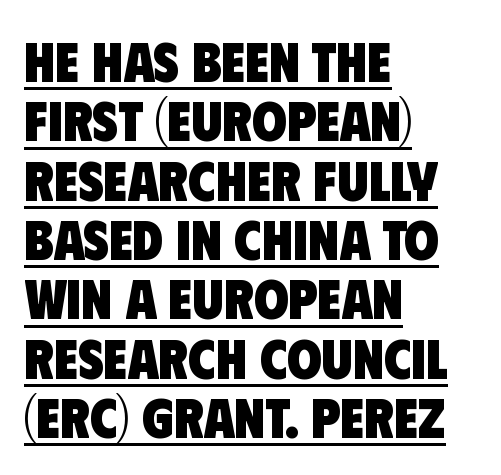
The image shows 56 px heavy, condensed sans-serif type; set left-aligned, tight line spacing (1.06x), normal letter spacing, underlined; low stroke contrast and a large x-height.
